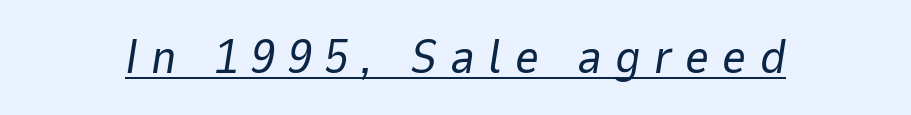
Q: Is the text bold? A: No.
Q: Is the text italic (slanted)? A: Yes, it leans right by about 9 degrees.
Q: Is the text underlined? A: Yes.
Q: Is the spacing between letters normal or unusually wide? A: Unusually wide.
Q: Width (condensed, normal, or wide)? A: Normal.
Q: Stroke contrast? A: Low.
Q: x-height? A: Medium.
Q: Monospaced? A: No.
